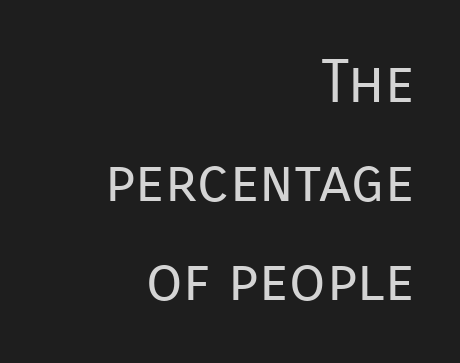
{"serif": "no", "italic": "no", "bold": "no", "weight": "regular", "width": "normal", "stroke_contrast": "low", "x_height": "medium", "monospaced": "no", "underline": "no", "align": "right", "line_spacing": "normal", "line_spacing_ratio": 1.65, "letter_spacing": "normal", "letter_spacing_em": 0.0, "glyph_px": 60}
